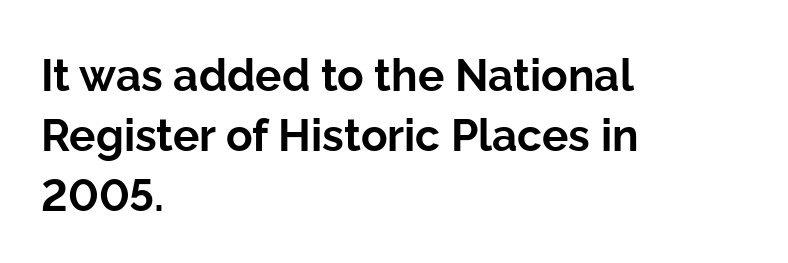
Q: Is the text bold? A: Yes.
Q: Is the text italic (slanted)? A: No, it is upright.
Q: Is the typeface a serif or a sans-serif typeface? A: Sans-serif.
Q: Is the text underlined? A: No.
Q: How is the paragraph aligned? A: Left-aligned.
Q: Is the spacing between letters normal or unusually wide? A: Normal.
Q: Is the spacing between lines tight, normal or loose? A: Normal.
Q: Width (condensed, normal, or wide)? A: Normal.
Q: Stroke contrast? A: Low.
Q: x-height? A: Medium.
Q: Monospaced? A: No.
